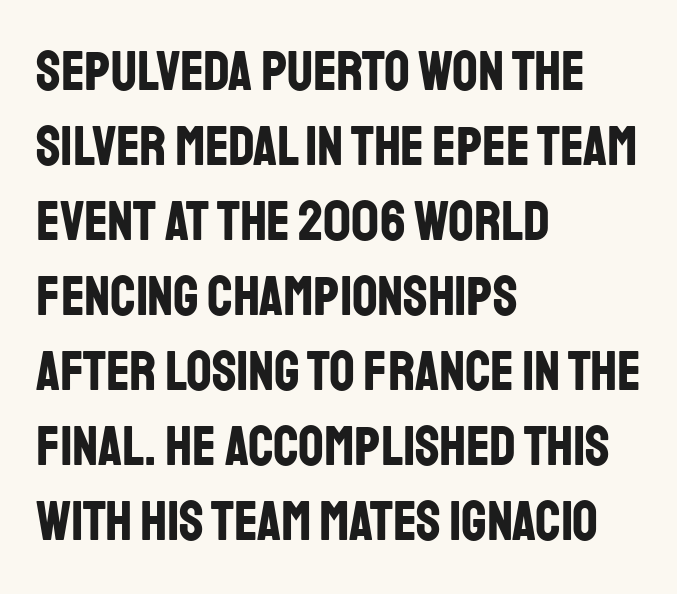
{"serif": "no", "italic": "no", "bold": "yes", "weight": "bold", "width": "condensed", "stroke_contrast": "low", "x_height": "large", "monospaced": "no", "underline": "no", "align": "left", "line_spacing": "normal", "line_spacing_ratio": 1.34, "letter_spacing": "normal", "letter_spacing_em": 0.0, "glyph_px": 56}
